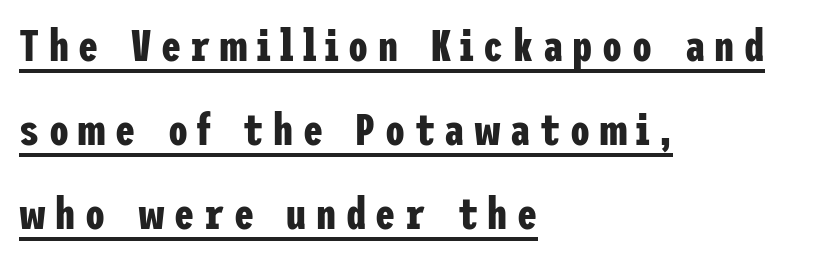
Students, this is bold: see how much ink each stroke carries. The letters carry no serifs — their stems end cleanly without finishing strokes. The typography opts for an upright posture over an oblique one. Inter-character spacing is expanded well beyond the font's built-in metrics.
